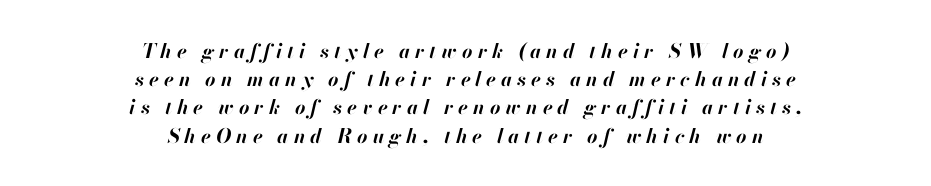
The image shows 20 px bold type, italic (leaning right); set centered, normal line spacing (1.41x), unusually wide letter spacing (+0.25 em), not underlined.
